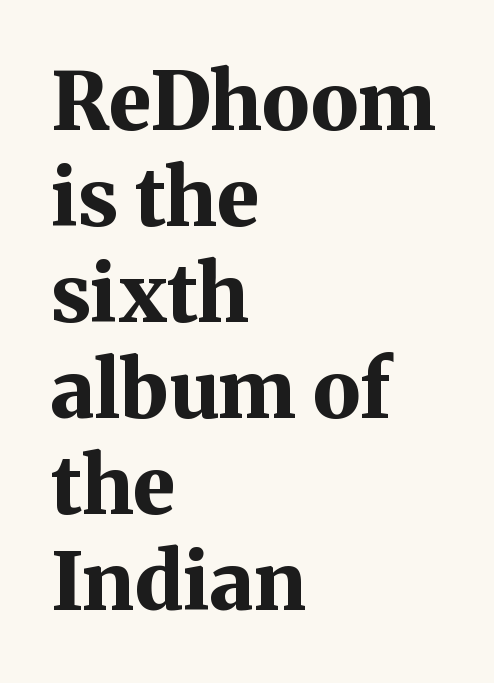
Q: Is the text bold? A: Yes.
Q: Is the text italic (slanted)? A: No, it is upright.
Q: Is the typeface a serif or a sans-serif typeface? A: Serif.
Q: Is the text underlined? A: No.
Q: How is the paragraph aligned? A: Left-aligned.
Q: Is the spacing between letters normal or unusually wide? A: Normal.
Q: Width (condensed, normal, or wide)? A: Normal.
Q: Stroke contrast? A: Medium.
Q: x-height? A: Medium.
Q: Monospaced? A: No.
